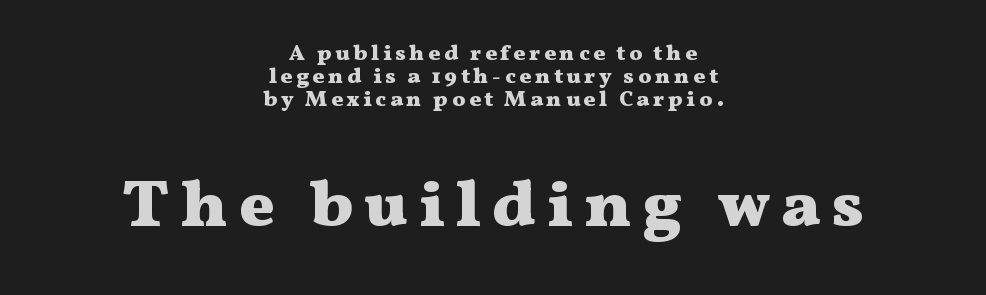
The image shows 67 px heavy, wide serif type, upright; set centered, tight line spacing (1.05x), not underlined; the second (bottom) block is 3.05x larger; medium stroke contrast and a medium x-height.
